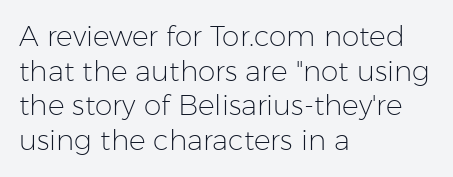
{"serif": "no", "italic": "no", "bold": "no", "weight": "light", "width": "normal", "stroke_contrast": "low", "x_height": "medium", "monospaced": "no", "underline": "no", "align": "left", "line_spacing_ratio": 1.24, "letter_spacing": "normal", "letter_spacing_em": 0.0, "glyph_px": 28}
